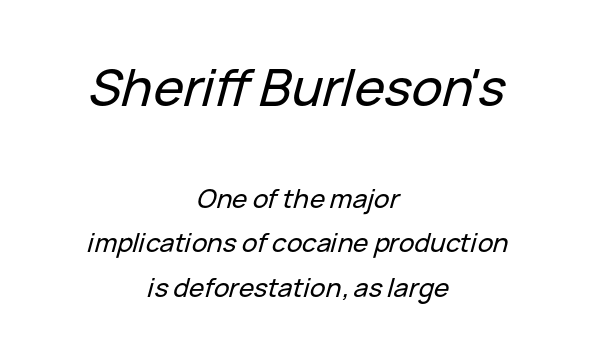
The image shows 51 px text type, italic (leaning right); set centered, line spacing 1.72x, normal letter spacing, not underlined; the first (top) block is 1.96x larger; low stroke contrast and a medium x-height.
